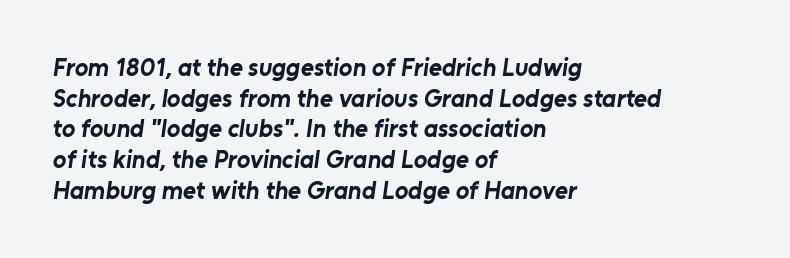
Standard letterfit; no display-style spreading of the glyphs. Only glyphs here, with clear space below each row. Is the block centered? No — it sits flush against the left margin. Typesetter's note: full bold, strokes at maximum text heaviness.
